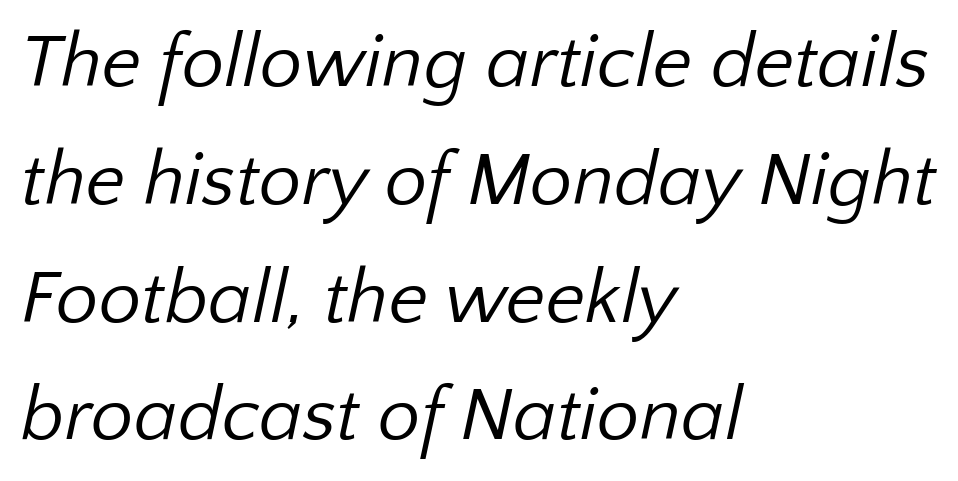
{"serif": "no", "bold": "no", "weight": "regular", "width": "normal", "stroke_contrast": "low", "x_height": "medium", "monospaced": "no", "underline": "no", "align": "left", "line_spacing": "normal", "line_spacing_ratio": 1.55, "letter_spacing": "normal", "letter_spacing_em": 0.0, "glyph_px": 76}
